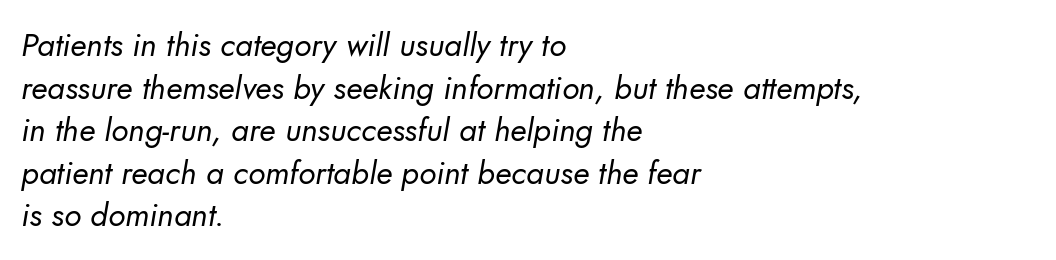
The image shows 32 px regular-weight sans-serif type; set left-aligned, normal line spacing (1.33x), normal letter spacing, not underlined; low stroke contrast and a small x-height.
